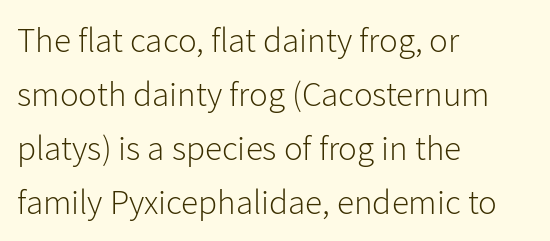
Q: Is the text bold? A: No.
Q: Is the text italic (slanted)? A: No, it is upright.
Q: Is the typeface a serif or a sans-serif typeface? A: Sans-serif.
Q: Is the text underlined? A: No.
Q: How is the paragraph aligned? A: Left-aligned.
Q: Is the spacing between letters normal or unusually wide? A: Normal.
Q: Is the spacing between lines tight, normal or loose? A: Normal.
Q: Width (condensed, normal, or wide)? A: Normal.
Q: Stroke contrast? A: Low.
Q: x-height? A: Medium.
Q: Monospaced? A: No.
